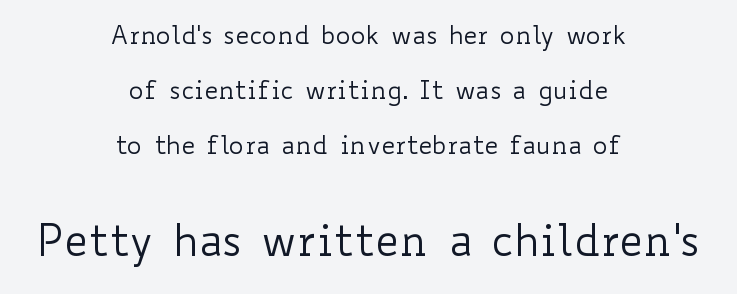
Q: Is the text bold? A: No.
Q: Is the text italic (slanted)? A: No, it is upright.
Q: Is the text underlined? A: No.
Q: How is the paragraph aligned? A: Centered.
Q: Is the spacing between letters normal or unusually wide? A: Normal.
Q: Is the spacing between lines tight, normal or loose? A: Loose.
Q: Which block of text is set in a larger size, the first (top) or the second (bottom)? A: The second (bottom) one.
Q: Width (condensed, normal, or wide)? A: Wide.
Q: Stroke contrast? A: Low.
Q: x-height? A: Small.
Q: Monospaced? A: No.
